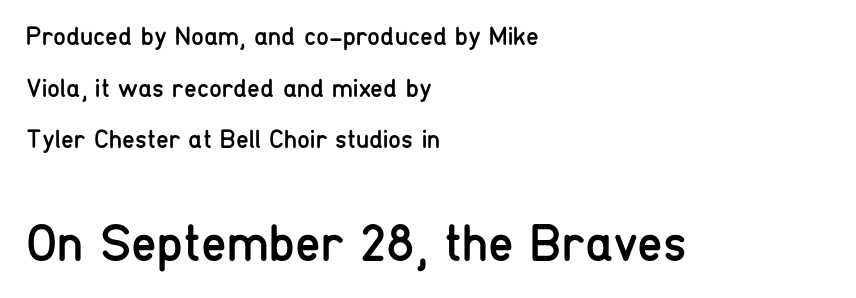
{"serif": "no", "italic": "no", "bold": "no", "weight": "regular", "width": "condensed", "stroke_contrast": "low", "x_height": "medium", "monospaced": "no", "underline": "no", "align": "left", "line_spacing": "loose", "line_spacing_ratio": 1.99, "letter_spacing": "normal", "letter_spacing_em": 0.0, "larger_block": "second", "size_ratio": 2.0, "glyph_px": 52}
